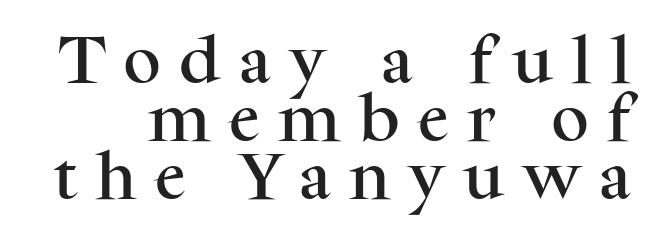
The image shows 52 px serif type, upright; set tight line spacing (1.12x), unusually wide letter spacing (+0.36 em), not underlined; medium stroke contrast and a medium x-height.
